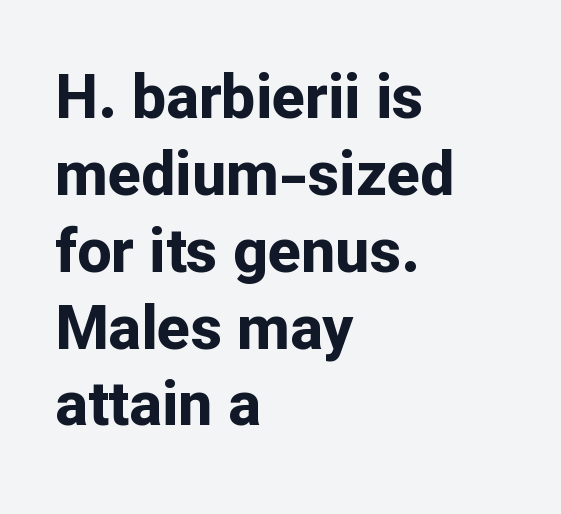
The image shows 61 px bold sans-serif type, upright; set left-aligned, normal line spacing (1.26x), normal letter spacing, not underlined; low stroke contrast and a medium x-height.
